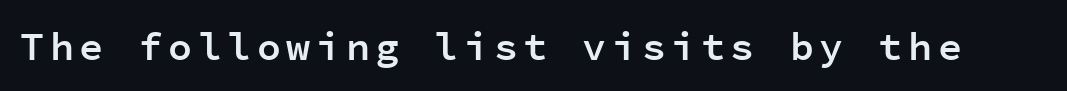
{"serif": "no", "italic": "no", "bold": "semi", "weight": "semibold", "width": "normal", "stroke_contrast": "low", "x_height": "medium", "monospaced": "yes", "underline": "no", "glyph_px": 40}
